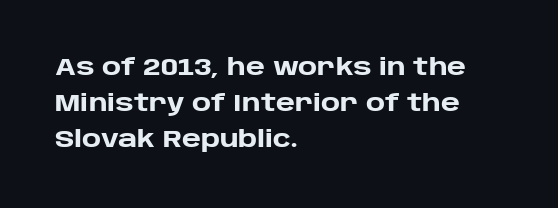
Q: Is the text bold? A: Yes.
Q: Is the text italic (slanted)? A: No, it is upright.
Q: Is the text underlined? A: No.
Q: How is the paragraph aligned? A: Left-aligned.
Q: Is the spacing between letters normal or unusually wide? A: Normal.
Q: Is the spacing between lines tight, normal or loose? A: Normal.
